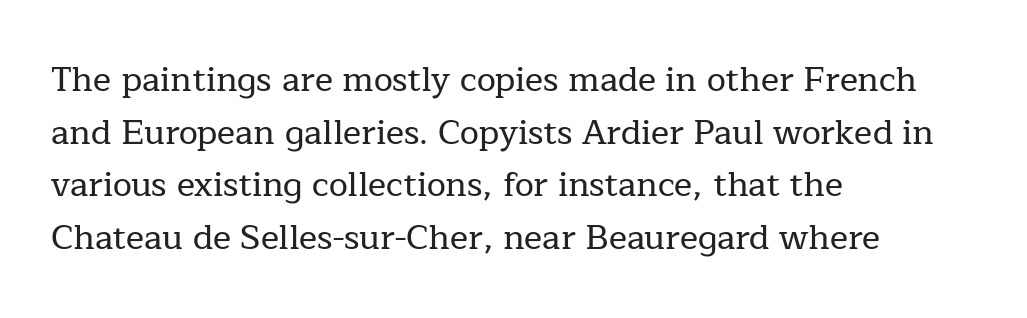
The image shows 34 px serif type, upright; set left-aligned, normal line spacing (1.55x), normal letter spacing, not underlined; low stroke contrast and a medium x-height.
